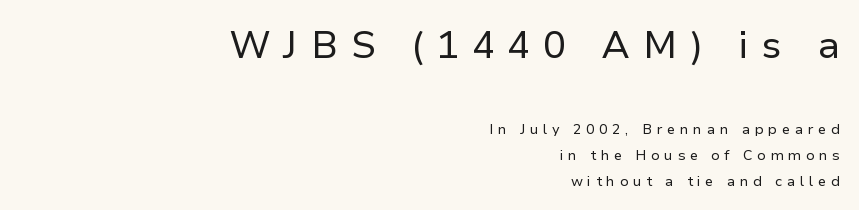
The image shows 38 px regular-weight sans-serif type, upright; set right-aligned, line spacing 1.84x, unusually wide letter spacing (+0.33 em), not underlined; the first (top) block is 2.71x larger; low stroke contrast and a medium x-height.
